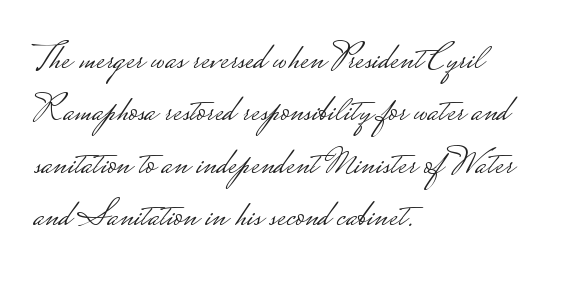
All the whitespace from short lines collects on the right. Letter spacing: default. This sample has the flowing, uneven cadence of proportional lettering. Examine the stroke ends and you'll find no serifs. Think standard paragraph weight, or any step lighter than that.
